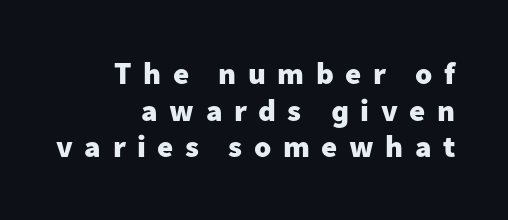
{"serif": "no", "italic": "no", "bold": "yes", "weight": "heavy", "width": "normal", "stroke_contrast": "low", "x_height": "medium", "monospaced": "no", "underline": "no", "align": "right", "line_spacing_ratio": 1.18, "letter_spacing": "wide", "letter_spacing_em": 0.37, "glyph_px": 31}
